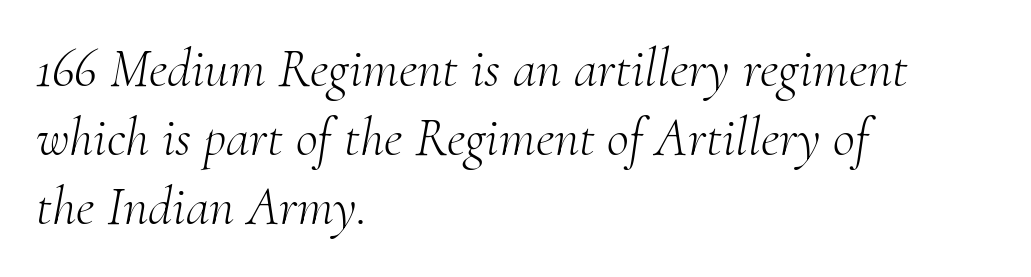
Q: Is the text bold? A: No.
Q: Is the text italic (slanted)? A: Yes, it leans right by about 10 degrees.
Q: Is the typeface a serif or a sans-serif typeface? A: Serif.
Q: Is the text underlined? A: No.
Q: How is the paragraph aligned? A: Left-aligned.
Q: Is the spacing between letters normal or unusually wide? A: Normal.
Q: Is the spacing between lines tight, normal or loose? A: Normal.
Q: Width (condensed, normal, or wide)? A: Normal.
Q: Stroke contrast? A: Medium.
Q: x-height? A: Small.
Q: Monospaced? A: No.
